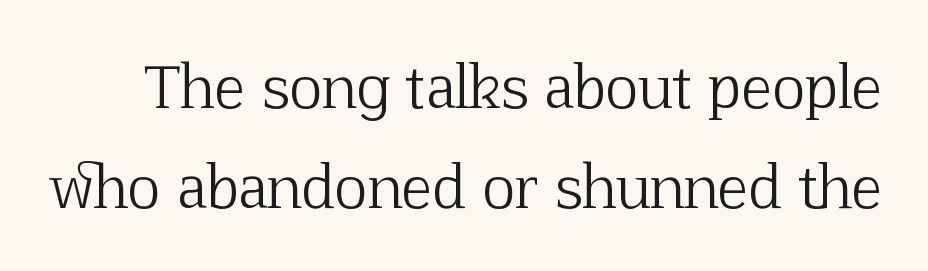
The image shows 57 px light serif type, upright; set line spacing 1.76x, normal letter spacing, not underlined; low stroke contrast and a medium x-height.
